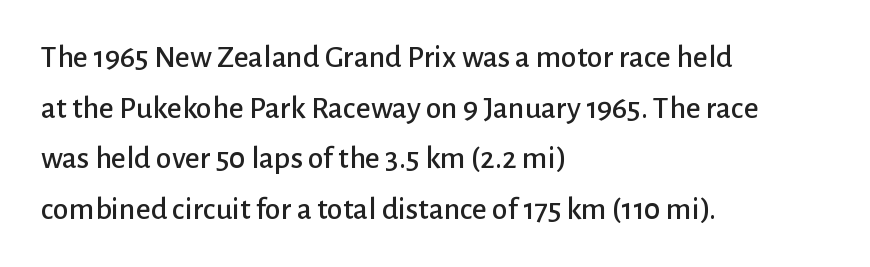
{"serif": "no", "italic": "no", "width": "normal", "stroke_contrast": "low", "x_height": "medium", "monospaced": "no", "underline": "no", "align": "left", "line_spacing": "normal", "line_spacing_ratio": 1.58, "letter_spacing": "normal", "letter_spacing_em": 0.0, "glyph_px": 32}
